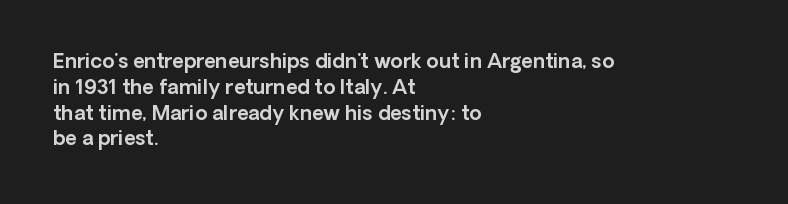
{"italic": "no", "underline": "no", "align": "left", "line_spacing": "normal", "line_spacing_ratio": 1.29, "letter_spacing": "normal", "letter_spacing_em": 0.0, "glyph_px": 20}
